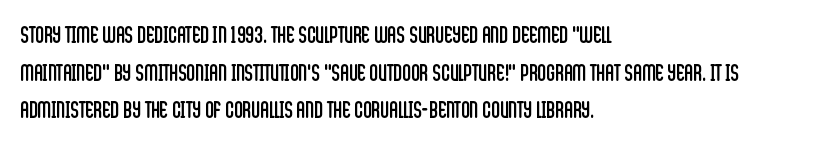
Q: Is the text bold? A: No.
Q: Is the text italic (slanted)? A: No, it is upright.
Q: Is the text underlined? A: No.
Q: How is the paragraph aligned? A: Left-aligned.
Q: Is the spacing between letters normal or unusually wide? A: Normal.
Q: Is the spacing between lines tight, normal or loose? A: Normal.
